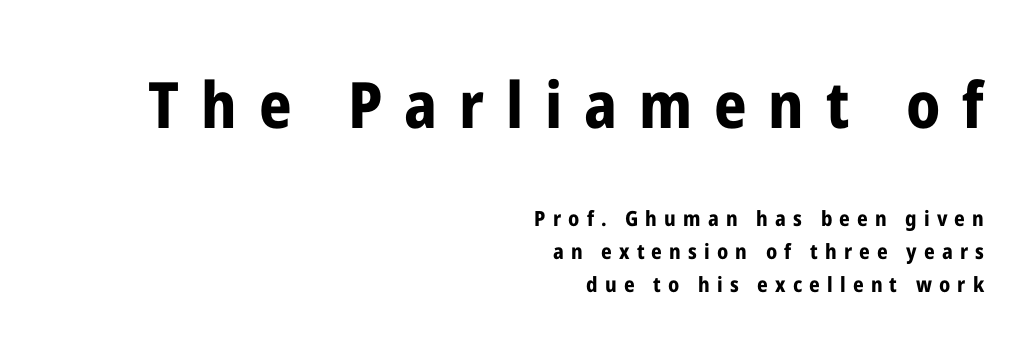
Q: Is the text bold? A: Yes.
Q: Is the text italic (slanted)? A: No, it is upright.
Q: Is the typeface a serif or a sans-serif typeface? A: Sans-serif.
Q: Is the text underlined? A: No.
Q: How is the paragraph aligned? A: Right-aligned.
Q: Is the spacing between letters normal or unusually wide? A: Unusually wide.
Q: Is the spacing between lines tight, normal or loose? A: Normal.
Q: Which block of text is set in a larger size, the first (top) or the second (bottom)? A: The first (top) one.
Q: Width (condensed, normal, or wide)? A: Condensed.
Q: Stroke contrast? A: Low.
Q: x-height? A: Medium.
Q: Monospaced? A: No.
